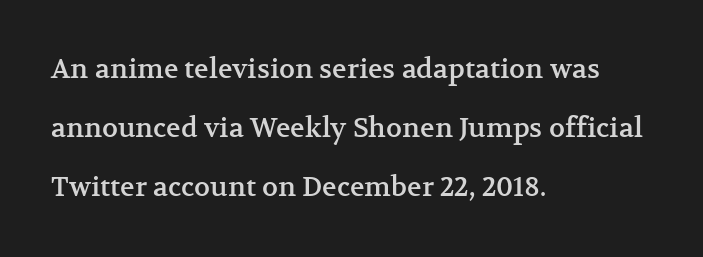
{"italic": "no", "underline": "no", "align": "left", "line_spacing": "loose", "line_spacing_ratio": 2.19, "letter_spacing": "normal", "letter_spacing_em": 0.0, "glyph_px": 27}
